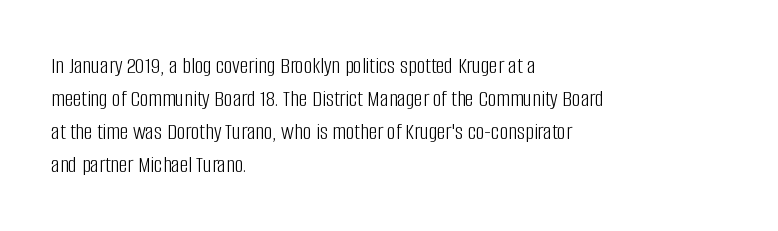
The image shows 24 px text type, upright; set left-aligned, normal line spacing (1.37x), normal letter spacing, not underlined.
